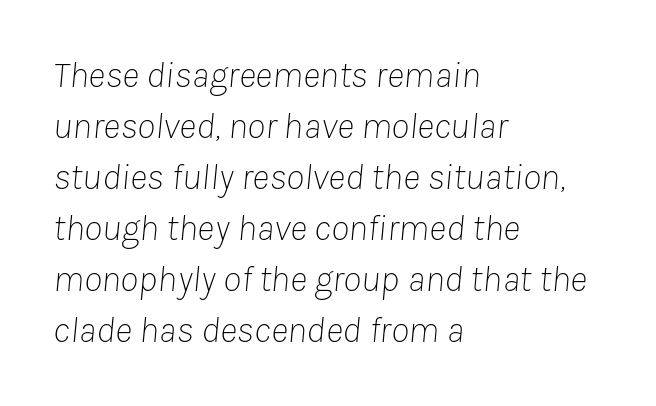
Q: Is the text bold? A: No.
Q: Is the text italic (slanted)? A: Yes, it leans right by about 8 degrees.
Q: Is the text underlined? A: No.
Q: How is the paragraph aligned? A: Left-aligned.
Q: Is the spacing between letters normal or unusually wide? A: Normal.
Q: Is the spacing between lines tight, normal or loose? A: Normal.
Q: Width (condensed, normal, or wide)? A: Normal.
Q: Stroke contrast? A: Low.
Q: x-height? A: Medium.
Q: Monospaced? A: No.
